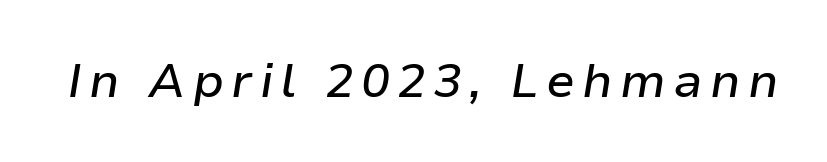
Q: Is the text italic (slanted)? A: Yes, it leans right by about 9 degrees.
Q: Is the text underlined? A: No.
Q: Width (condensed, normal, or wide)? A: Normal.
Q: Stroke contrast? A: Low.
Q: x-height? A: Medium.
Q: Monospaced? A: No.
